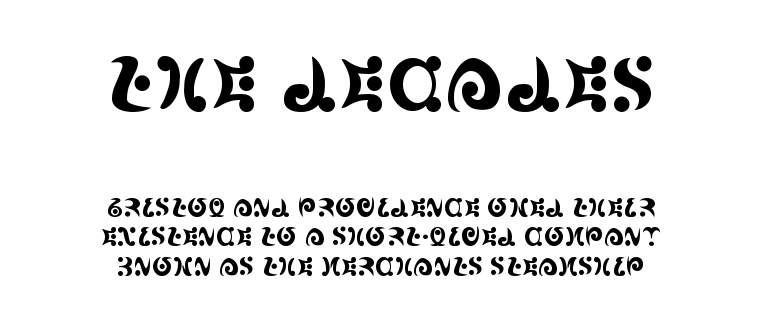
Each letter keeps its own natural width here, so spacing adapts to shape. A student would notice the top passage is typeset larger than what follows. The horizontal fit of the characters is conventional and even. Ascenders rise straight up at ninety degrees. These lines stack symmetrically, like a column narrowing and widening about its center.
